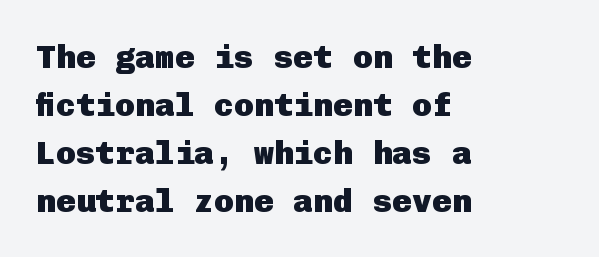
Q: Is the text bold? A: Yes.
Q: Is the text italic (slanted)? A: No, it is upright.
Q: Is the typeface a serif or a sans-serif typeface? A: Sans-serif.
Q: Is the text underlined? A: No.
Q: How is the paragraph aligned? A: Left-aligned.
Q: Is the spacing between letters normal or unusually wide? A: Normal.
Q: Is the spacing between lines tight, normal or loose? A: Normal.
Q: Width (condensed, normal, or wide)? A: Normal.
Q: Stroke contrast? A: Low.
Q: x-height? A: Medium.
